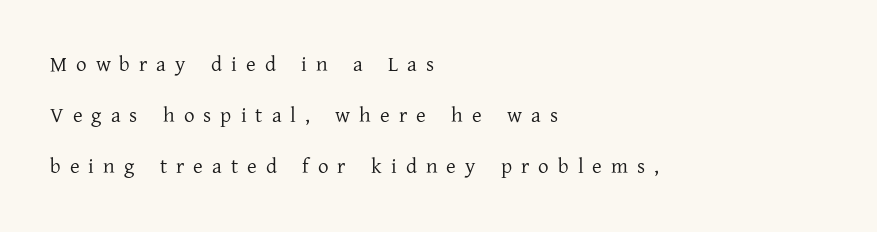
Q: Is the text bold? A: No.
Q: Is the text italic (slanted)? A: No, it is upright.
Q: Is the text underlined? A: No.
Q: How is the paragraph aligned? A: Left-aligned.
Q: Is the spacing between letters normal or unusually wide? A: Unusually wide.
Q: Is the spacing between lines tight, normal or loose? A: Loose.
